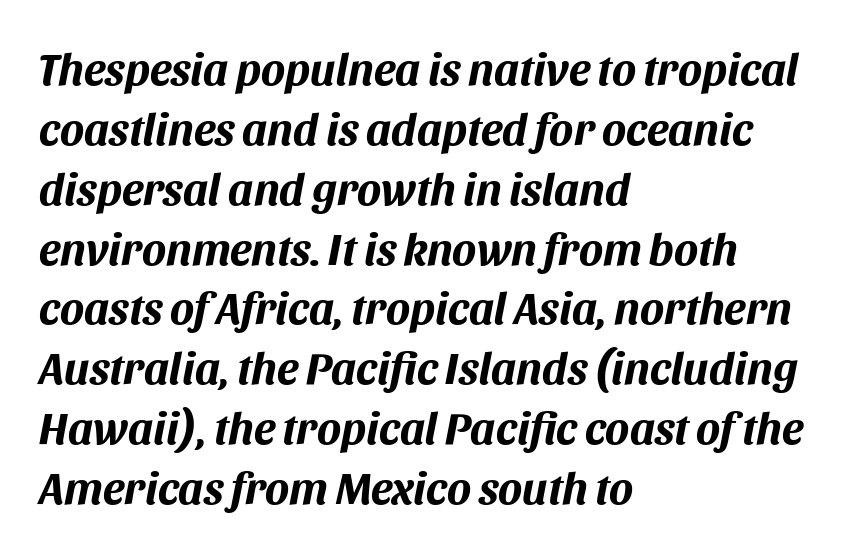
{"italic": "yes", "lean": "right", "slant_degrees": 11, "bold": "yes", "weight": "bold", "width": "normal", "stroke_contrast": "medium", "x_height": "large", "monospaced": "no", "underline": "no", "align": "left", "line_spacing": "normal", "line_spacing_ratio": 1.33, "letter_spacing": "normal", "letter_spacing_em": 0.0, "glyph_px": 45}
